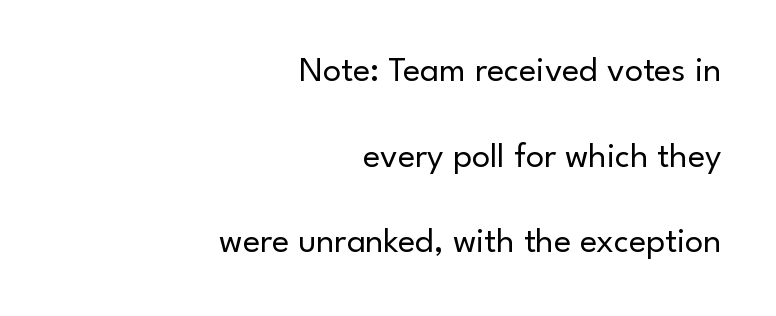
The image shows 36 px regular-weight sans-serif type, upright; set right-aligned, loose line spacing (2.38x), normal letter spacing, not underlined; low stroke contrast and a small x-height.
